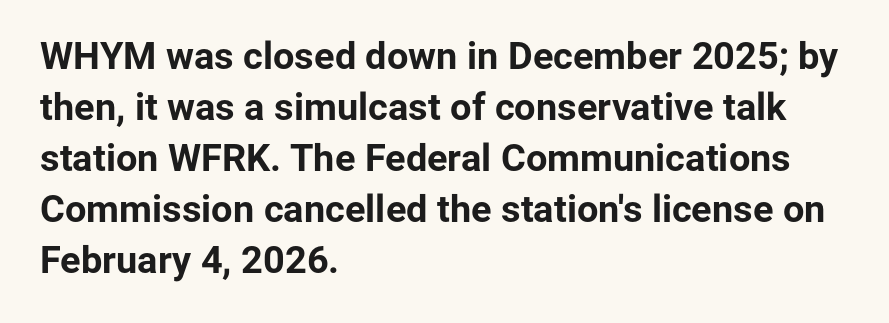
Q: Is the text bold? A: Yes.
Q: Is the text italic (slanted)? A: No, it is upright.
Q: Is the typeface a serif or a sans-serif typeface? A: Sans-serif.
Q: Is the text underlined? A: No.
Q: How is the paragraph aligned? A: Left-aligned.
Q: Is the spacing between letters normal or unusually wide? A: Normal.
Q: Is the spacing between lines tight, normal or loose? A: Normal.
Q: Width (condensed, normal, or wide)? A: Normal.
Q: Stroke contrast? A: Low.
Q: x-height? A: Medium.
Q: Monospaced? A: No.
